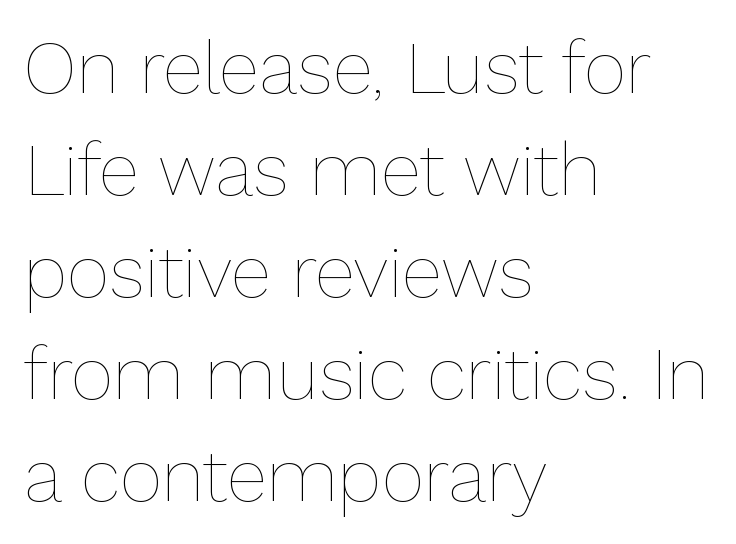
Quick note: not italic, upright. If you drew a ruler down the left edge, every line would touch it. Lines of text with bare space underneath. These lines sit exactly where default settings would place them. Glyph-to-glyph distance matches everyday printed text.
